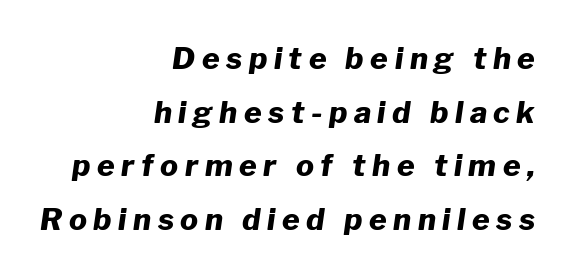
Q: Is the text bold? A: Yes.
Q: Is the text italic (slanted)? A: Yes, it leans right by about 8 degrees.
Q: Is the text underlined? A: No.
Q: How is the paragraph aligned? A: Right-aligned.
Q: Is the spacing between letters normal or unusually wide? A: Unusually wide.
Q: Width (condensed, normal, or wide)? A: Normal.
Q: Stroke contrast? A: Low.
Q: x-height? A: Medium.
Q: Monospaced? A: No.
